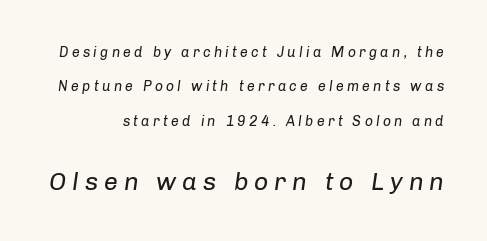
{"italic": "yes", "lean": "right", "slant_degrees": 8, "bold": "no", "underline": "no", "line_spacing": "loose", "line_spacing_ratio": 2.46, "letter_spacing": "wide", "letter_spacing_em": 0.23, "larger_block": "second", "size_ratio": 1.79, "glyph_px": 25}
